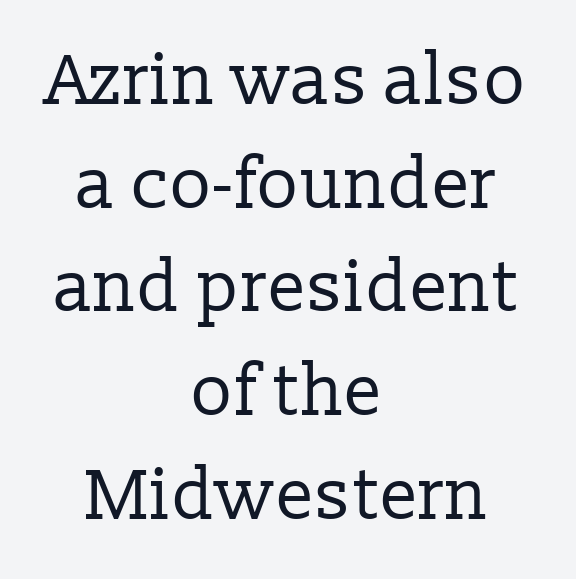
{"serif": "yes", "italic": "no", "bold": "no", "weight": "regular", "width": "normal", "stroke_contrast": "low", "x_height": "medium", "monospaced": "no", "underline": "no", "align": "center", "line_spacing": "normal", "line_spacing_ratio": 1.46, "letter_spacing": "normal", "letter_spacing_em": 0.0, "glyph_px": 71}
